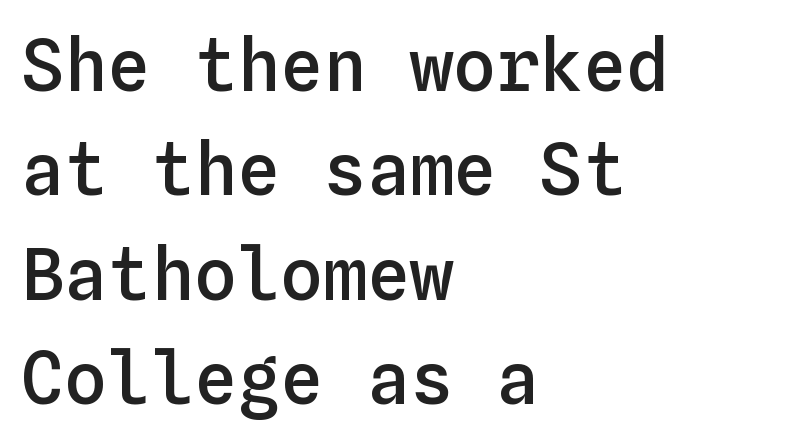
This rendering leaves character spacing at its baseline value. Posture: upright roman. Underline: absent. The lines sit at an ordinary, default distance from one another. The glyphs have the mass of a demibold cut, below bold.
